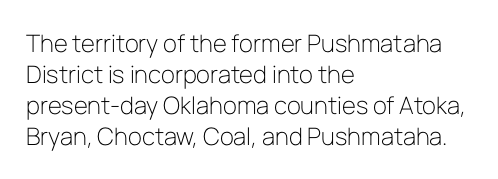
These lines keep a tight, regular rhythm from letter to letter. Notice how descenders clear the ascenders below comfortably — that's standard leading. These lines were composed using upright roman letters. One-word summary of the alignment: left. Nobody drew a line under any word here. The typesetting does not lean heavy: it is not bold.
